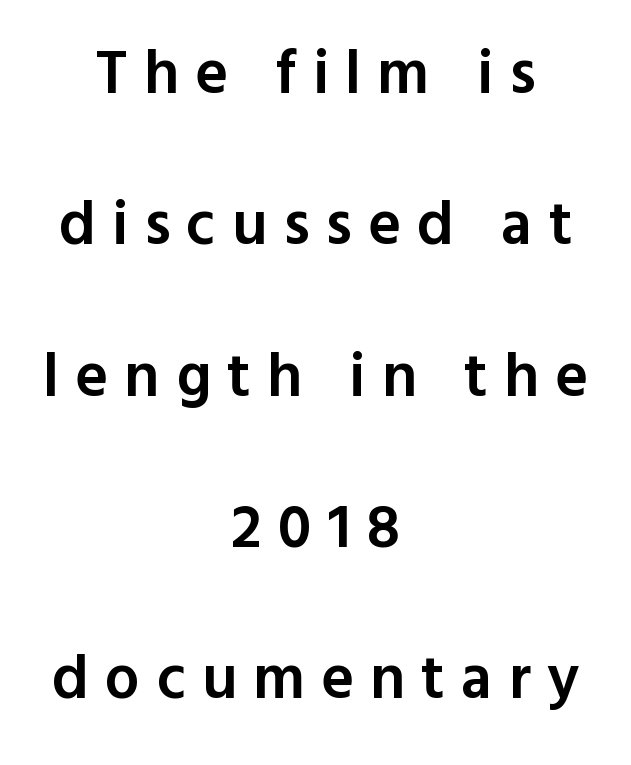
The image shows 62 px semibold sans-serif type, upright; set centered, loose line spacing (2.44x), unusually wide letter spacing (+0.26 em), not underlined; a medium x-height.
